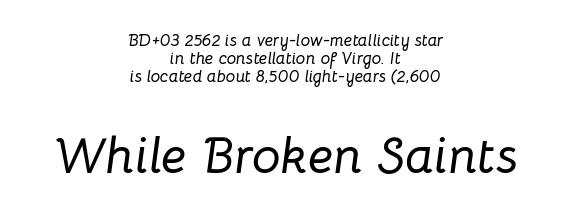
Q: Is the text italic (slanted)? A: Yes, it leans right by about 8 degrees.
Q: Is the text underlined? A: No.
Q: How is the paragraph aligned? A: Centered.
Q: Is the spacing between letters normal or unusually wide? A: Normal.
Q: Is the spacing between lines tight, normal or loose? A: Tight.
Q: Which block of text is set in a larger size, the first (top) or the second (bottom)? A: The second (bottom) one.
Q: Width (condensed, normal, or wide)? A: Normal.
Q: Stroke contrast? A: Low.
Q: x-height? A: Medium.
Q: Monospaced? A: No.
